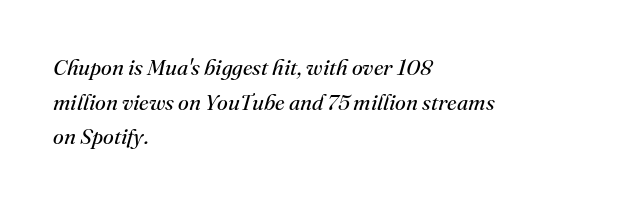
Line beginnings align vertically; line endings do not. The rows are spaced the way most documents space them. Italic: yes, the glyphs are oblique. Underlining? Definitely not there.
